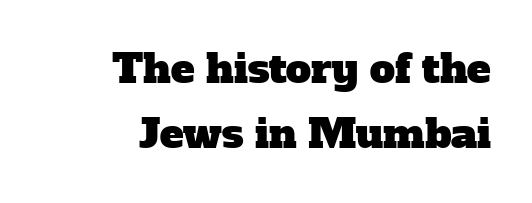
{"serif": "yes", "width": "normal", "stroke_contrast": "low", "x_height": "medium", "monospaced": "no", "underline": "no", "align": "right", "line_spacing": "normal", "line_spacing_ratio": 1.62, "letter_spacing": "normal", "letter_spacing_em": 0.0, "glyph_px": 40}
